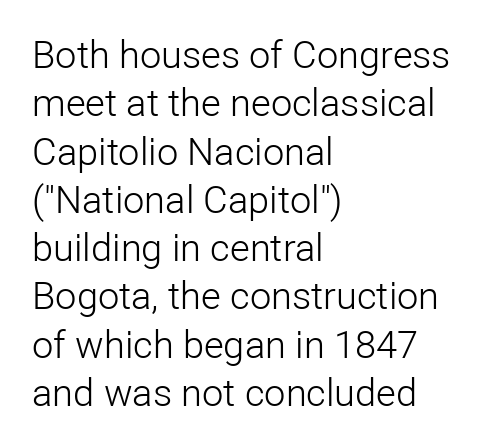
No extra ink here — the face is not bold. Italic? Not at all — the glyphs are vertical. Short note: letters normally spaced. Descenders hang freely into open space. The compositor pushed each line to the left boundary. The passage shown is typed in a proportional face where columns would drift.
